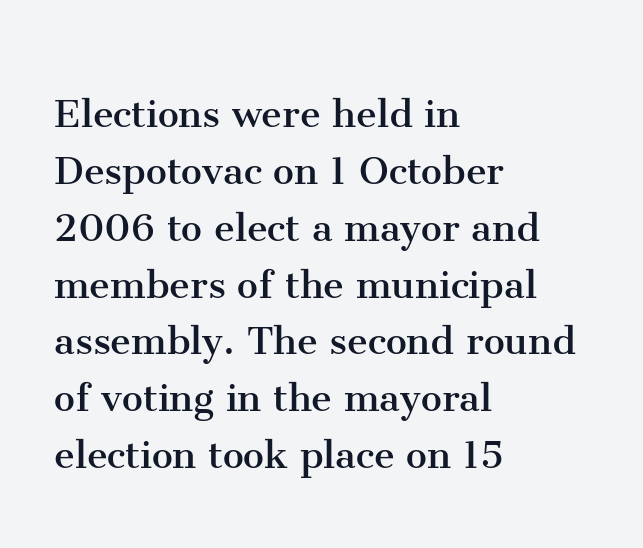
Q: Is the text bold? A: No.
Q: Is the text italic (slanted)? A: No, it is upright.
Q: Is the typeface a serif or a sans-serif typeface? A: Serif.
Q: Is the text underlined? A: No.
Q: How is the paragraph aligned? A: Left-aligned.
Q: Is the spacing between letters normal or unusually wide? A: Normal.
Q: Width (condensed, normal, or wide)? A: Normal.
Q: Stroke contrast? A: Medium.
Q: x-height? A: Medium.
Q: Monospaced? A: No.
